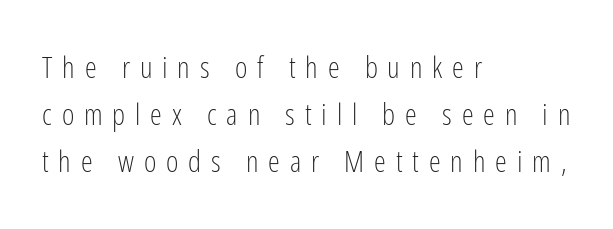
{"serif": "no", "italic": "no", "bold": "no", "weight": "light", "width": "condensed", "stroke_contrast": "low", "x_height": "medium", "monospaced": "no", "underline": "no", "align": "left", "line_spacing": "normal", "line_spacing_ratio": 1.57, "letter_spacing": "wide", "letter_spacing_em": 0.33, "glyph_px": 30}
